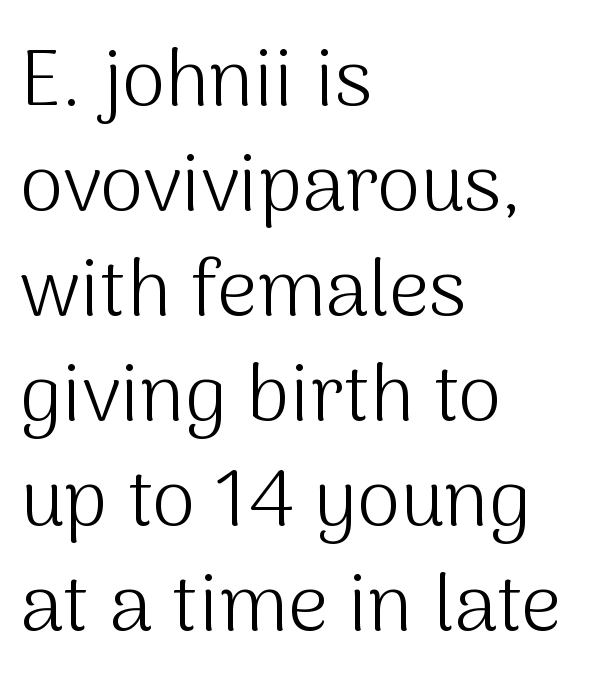
Q: Is the text bold? A: No.
Q: Is the text italic (slanted)? A: No, it is upright.
Q: Is the typeface a serif or a sans-serif typeface? A: Sans-serif.
Q: Is the text underlined? A: No.
Q: How is the paragraph aligned? A: Left-aligned.
Q: Is the spacing between letters normal or unusually wide? A: Normal.
Q: Is the spacing between lines tight, normal or loose? A: Normal.
Q: Width (condensed, normal, or wide)? A: Normal.
Q: Stroke contrast? A: Medium.
Q: x-height? A: Medium.
Q: Monospaced? A: No.
